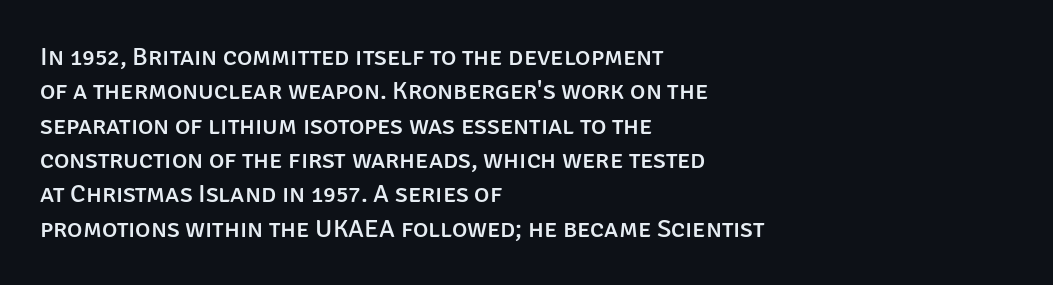
The image shows 26 px text type, upright; set left-aligned, normal line spacing (1.32x), normal letter spacing, not underlined.
